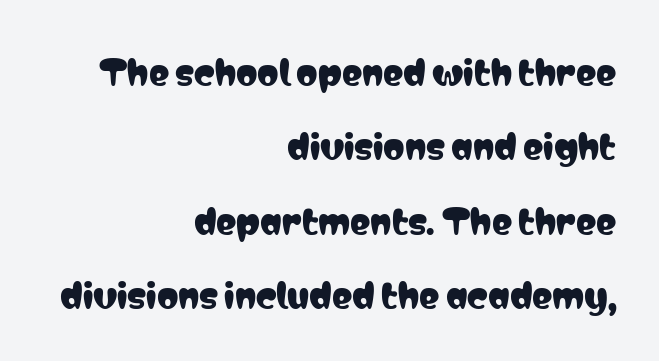
What stands out about the letter spacing? Nothing — it is the standard amount. Glance below the letters and you will spot only blank space. The typography opts for an upright posture over an oblique one. This sample has the flowing, uneven cadence of proportional lettering. The font family rendered here belongs to the sans-serif group.
